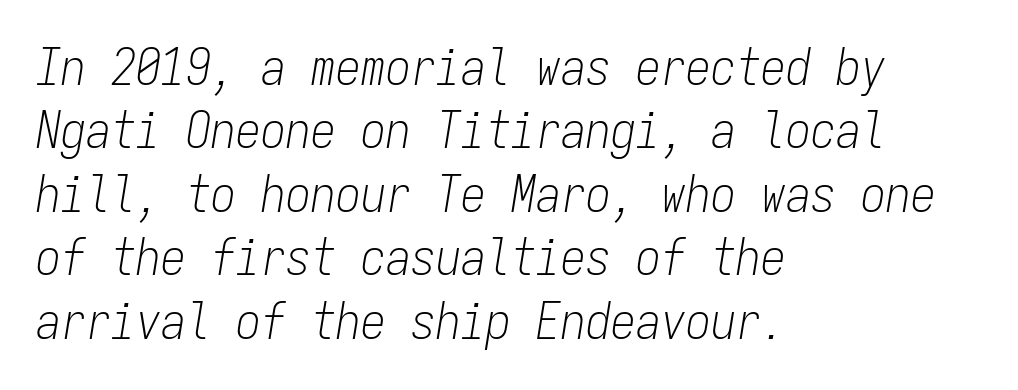
The image shows 50 px light, condensed type, italic (leaning right), monospaced; set left-aligned, normal line spacing (1.27x), normal letter spacing, not underlined; low stroke contrast and a medium x-height.
